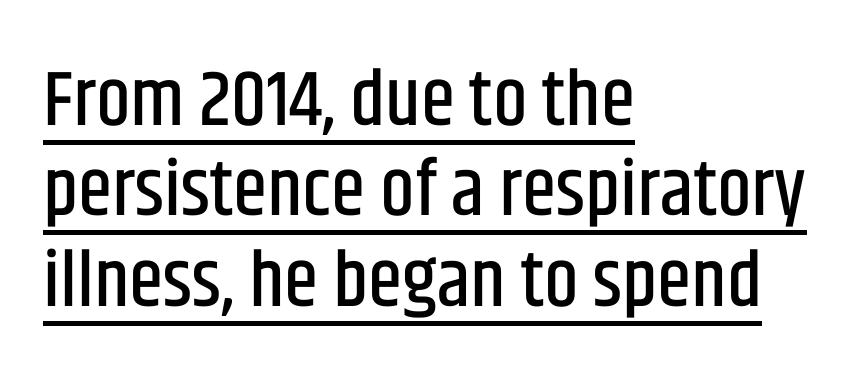
The image shows 78 px condensed sans-serif type, upright; set left-aligned, line spacing 1.16x, normal letter spacing, underlined; low stroke contrast and a large x-height.
